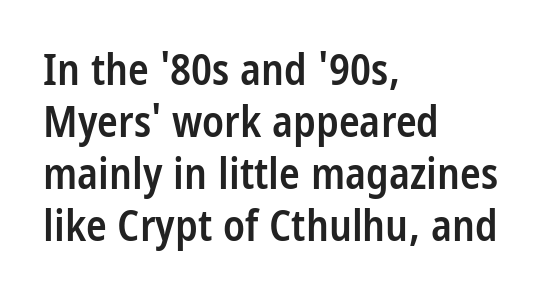
Q: Is the text bold? A: Semi-bold.
Q: Is the text italic (slanted)? A: No, it is upright.
Q: Is the typeface a serif or a sans-serif typeface? A: Sans-serif.
Q: Is the text underlined? A: No.
Q: How is the paragraph aligned? A: Left-aligned.
Q: Is the spacing between letters normal or unusually wide? A: Normal.
Q: Width (condensed, normal, or wide)? A: Condensed.
Q: Stroke contrast? A: Low.
Q: x-height? A: Large.
Q: Monospaced? A: No.
